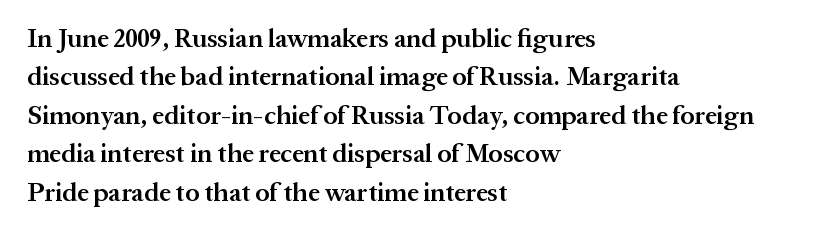
The lines are quadded left. Short note: letters normally spaced. Just letters on the line, the space beneath them empty. Look at the stroke-to-counter ratio: somewhat heavy, a semibold. Regular leading.
